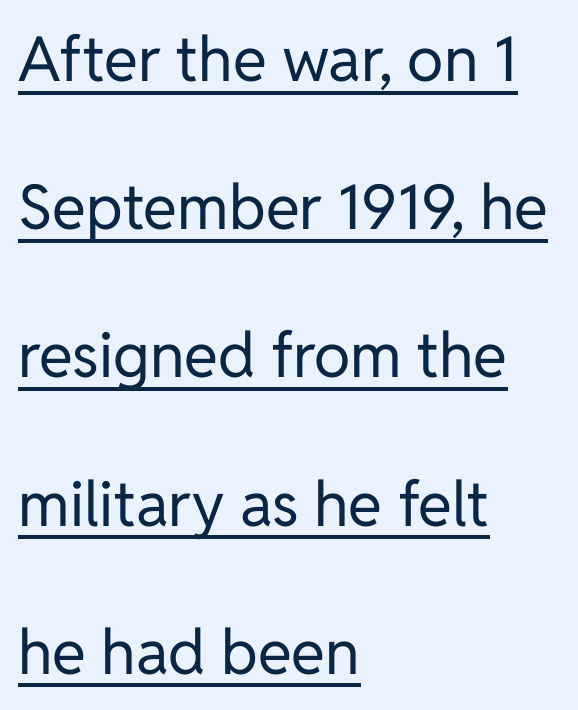
Q: Is the text bold? A: No.
Q: Is the text italic (slanted)? A: No, it is upright.
Q: Is the typeface a serif or a sans-serif typeface? A: Sans-serif.
Q: Is the text underlined? A: Yes.
Q: How is the paragraph aligned? A: Left-aligned.
Q: Is the spacing between letters normal or unusually wide? A: Normal.
Q: Is the spacing between lines tight, normal or loose? A: Loose.
Q: Width (condensed, normal, or wide)? A: Normal.
Q: Stroke contrast? A: Low.
Q: x-height? A: Medium.
Q: Monospaced? A: No.
